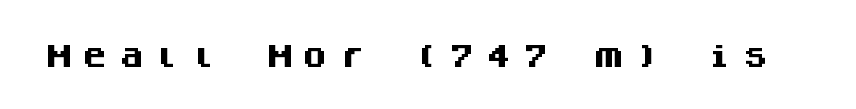
Notice how thick the strokes are: this is what a full bold looks like. The specimen reads as upright at a glance. The letterforms stand isolated, each surrounded by extra space. A clean baseline with only descenders dipping below it.
